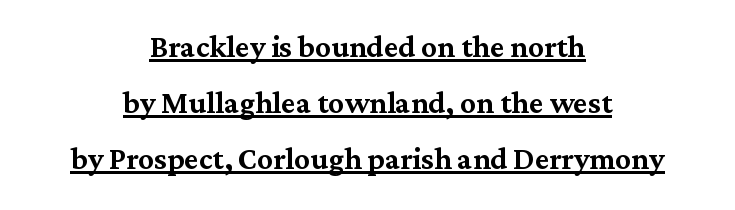
The image shows 39 px serif type, upright; set centered, normal line spacing (1.44x), normal letter spacing, underlined; medium stroke contrast and a medium x-height.
